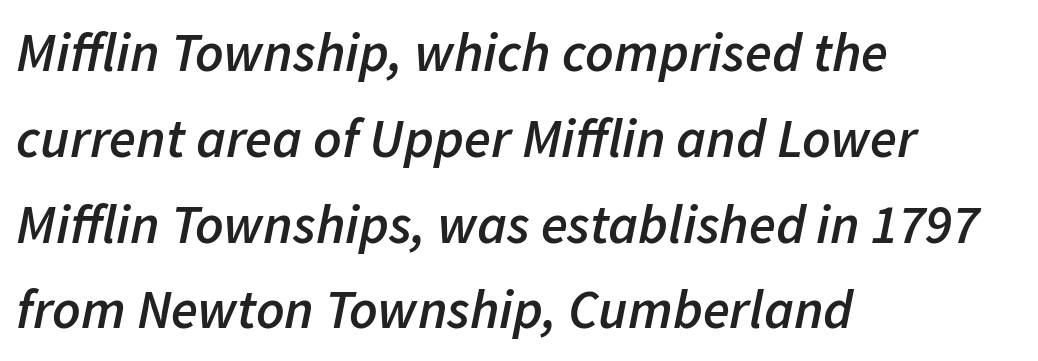
Q: Is the text bold? A: Semi-bold.
Q: Is the text italic (slanted)? A: Yes, it leans right by about 11 degrees.
Q: Is the text underlined? A: No.
Q: How is the paragraph aligned? A: Left-aligned.
Q: Is the spacing between letters normal or unusually wide? A: Normal.
Q: Is the spacing between lines tight, normal or loose? A: Normal.
Q: Width (condensed, normal, or wide)? A: Normal.
Q: Stroke contrast? A: Low.
Q: x-height? A: Medium.
Q: Monospaced? A: No.
